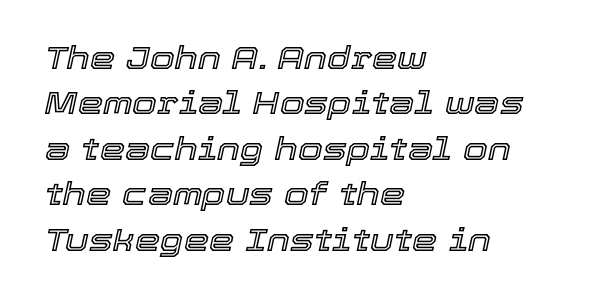
{"italic": "yes", "lean": "right", "slant_degrees": 12, "width": "normal", "x_height": "medium", "monospaced": "no", "underline": "no", "align": "left", "line_spacing": "normal", "line_spacing_ratio": 1.42, "letter_spacing": "normal", "letter_spacing_em": 0.0, "glyph_px": 32}
